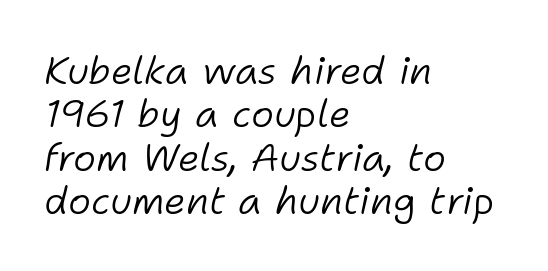
The image shows 39 px light type, italic (leaning right); set left-aligned, tight line spacing (1.11x), normal letter spacing, not underlined; low stroke contrast and a medium x-height.
